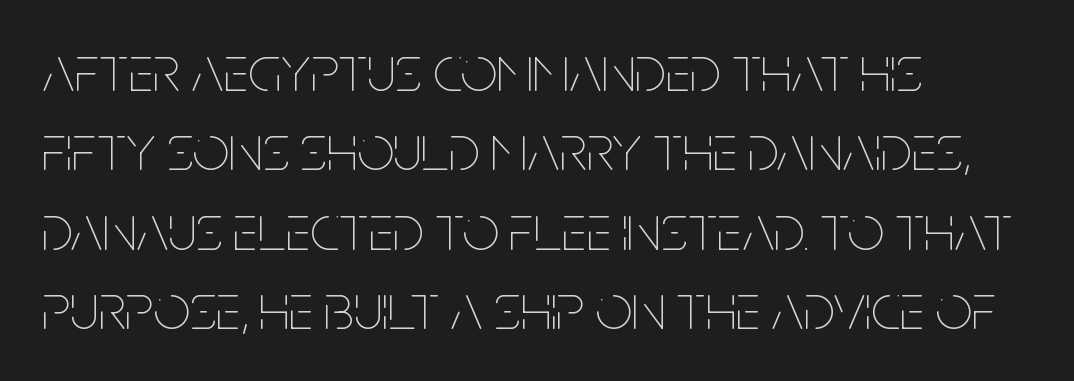
{"italic": "no", "bold": "no", "weight": "thin", "width": "condensed", "stroke_contrast": "low", "x_height": "large", "monospaced": "no", "underline": "no", "align": "left", "line_spacing_ratio": 1.22, "letter_spacing": "normal", "letter_spacing_em": 0.0, "glyph_px": 65}
